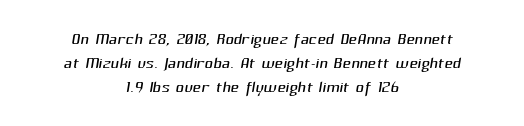
Caption: multi-line text, centered on the measure. Tightly led — the rows are bunched. Glyph-to-glyph distance matches everyday printed text. Stems and bowls with no extra thickness — not bold. Descender tails drop into unmarked territory.
